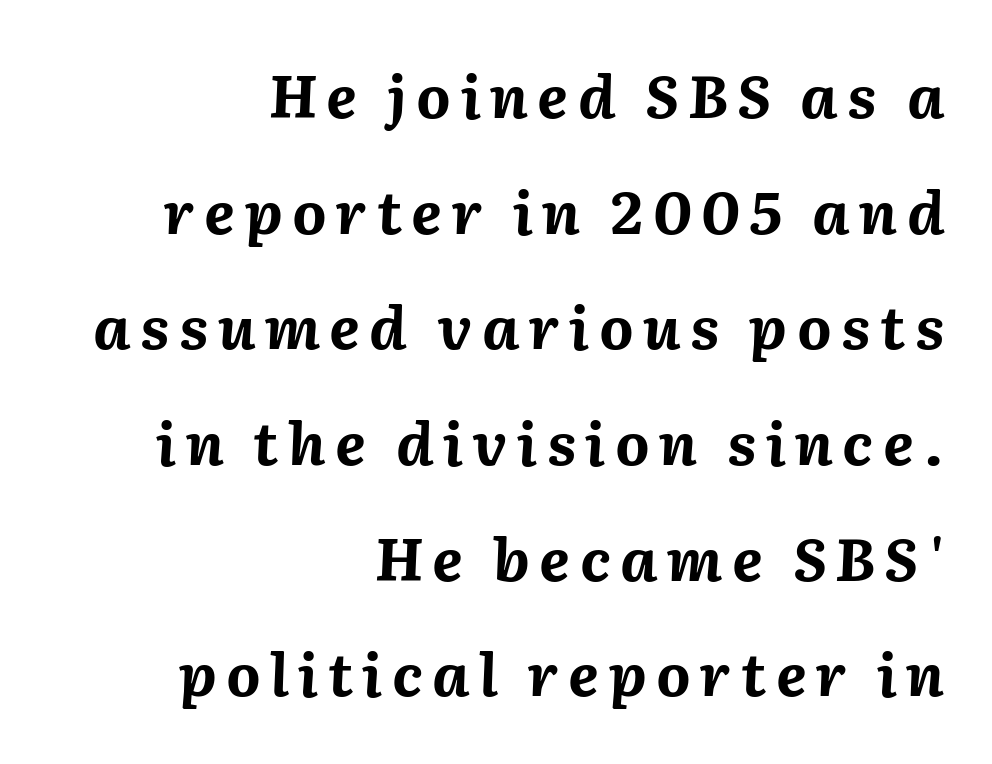
The image shows 59 px bold type, italic (leaning right); set right-aligned, loose line spacing (1.96x), not underlined; medium stroke contrast and a medium x-height.
